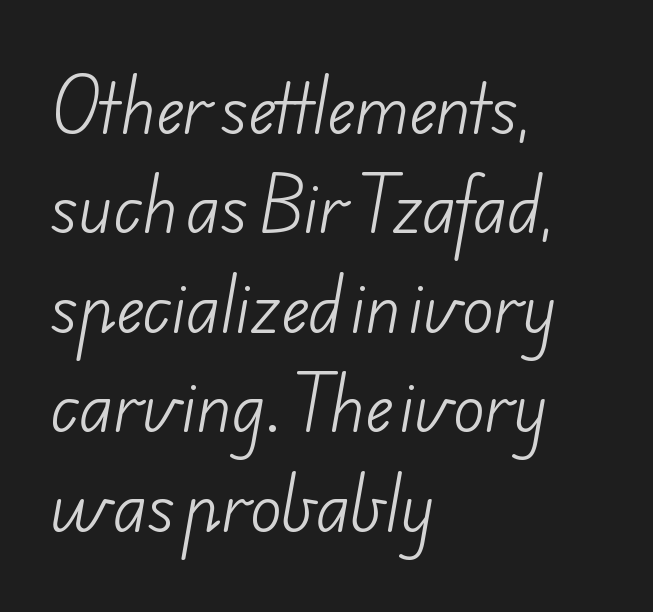
{"serif": "no", "bold": "no", "weight": "light", "width": "normal", "stroke_contrast": "low", "x_height": "small", "monospaced": "no", "underline": "no", "align": "left", "line_spacing": "normal", "line_spacing_ratio": 1.53, "letter_spacing": "normal", "letter_spacing_em": 0.0, "glyph_px": 65}
